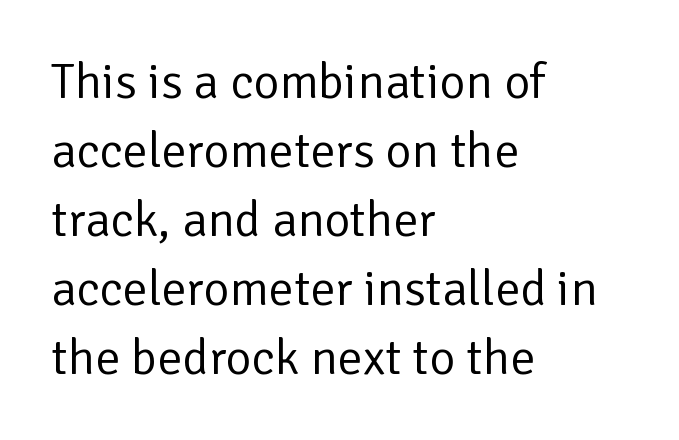
The image shows 50 px regular-weight sans-serif type, upright; set left-aligned, normal line spacing (1.38x), normal letter spacing, not underlined; low stroke contrast and a medium x-height.
